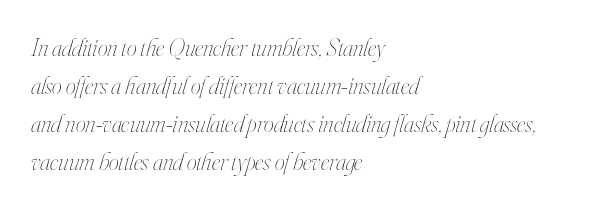
The image shows 25 px text type, italic (leaning right); set left-aligned, normal line spacing (1.52x), normal letter spacing, not underlined.
